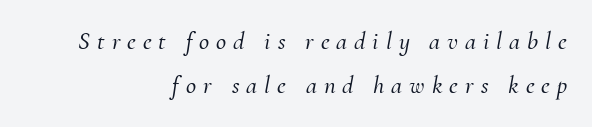
The letters are slanted; this is an italic face. Words appear elongated and porous because spacing is wide. Check the space under the baseline: it is left empty. The ragged edge is on the left, which tells us the setting is flush right.
